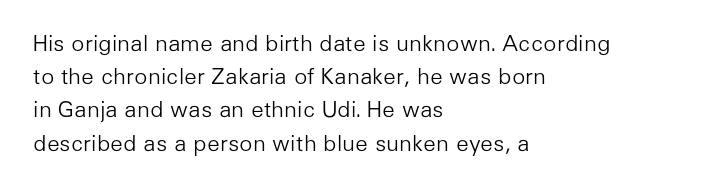
Tall strokes in this sample are plumb rather than angled. Weight: regular or lighter. Tracking value appears to be zero — textbook default spacing. The passage shown stacks its lines at a standard gap. The lines in this sample share a left origin and differ only in where they stop. Anything drawn beneath the words? Only blank space.
